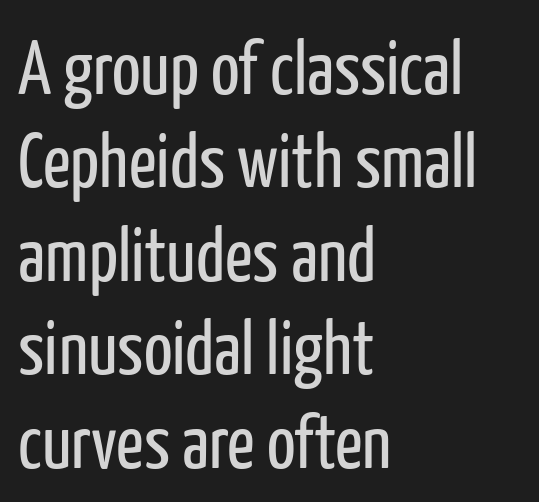
The type sits square on the baseline with zero lean. The face used here is rendered with its standard letterfit. A light-to-regular cut is what we see here. In terms of letterform style, serifs are entirely absent.
